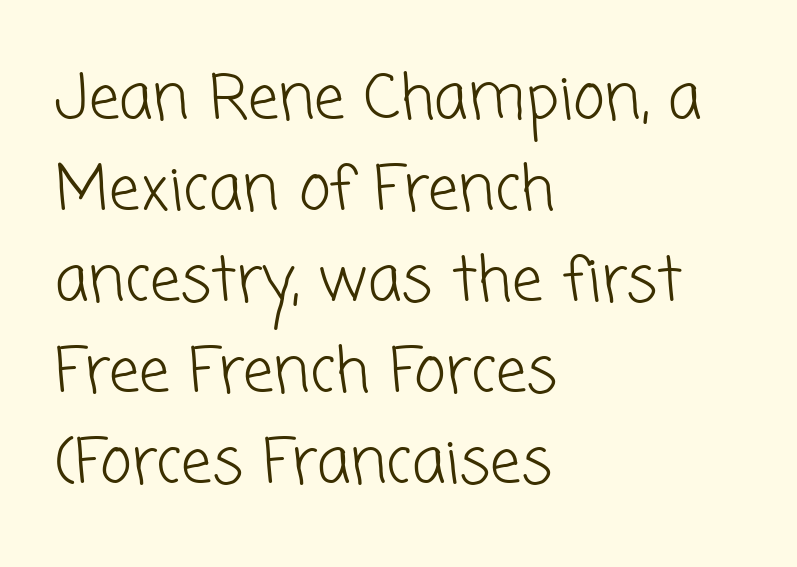
Q: Is the text bold? A: No.
Q: Is the typeface a serif or a sans-serif typeface? A: Sans-serif.
Q: Is the text underlined? A: No.
Q: How is the paragraph aligned? A: Left-aligned.
Q: Is the spacing between letters normal or unusually wide? A: Normal.
Q: Is the spacing between lines tight, normal or loose? A: Normal.
Q: Width (condensed, normal, or wide)? A: Normal.
Q: Stroke contrast? A: Low.
Q: x-height? A: Medium.
Q: Monospaced? A: No.
